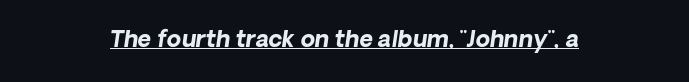
Q: Is the text bold? A: Yes.
Q: Is the text italic (slanted)? A: Yes, it leans right by about 8 degrees.
Q: Is the text underlined? A: Yes.
Q: How is the paragraph aligned? A: Centered.
Q: Is the spacing between letters normal or unusually wide? A: Normal.
